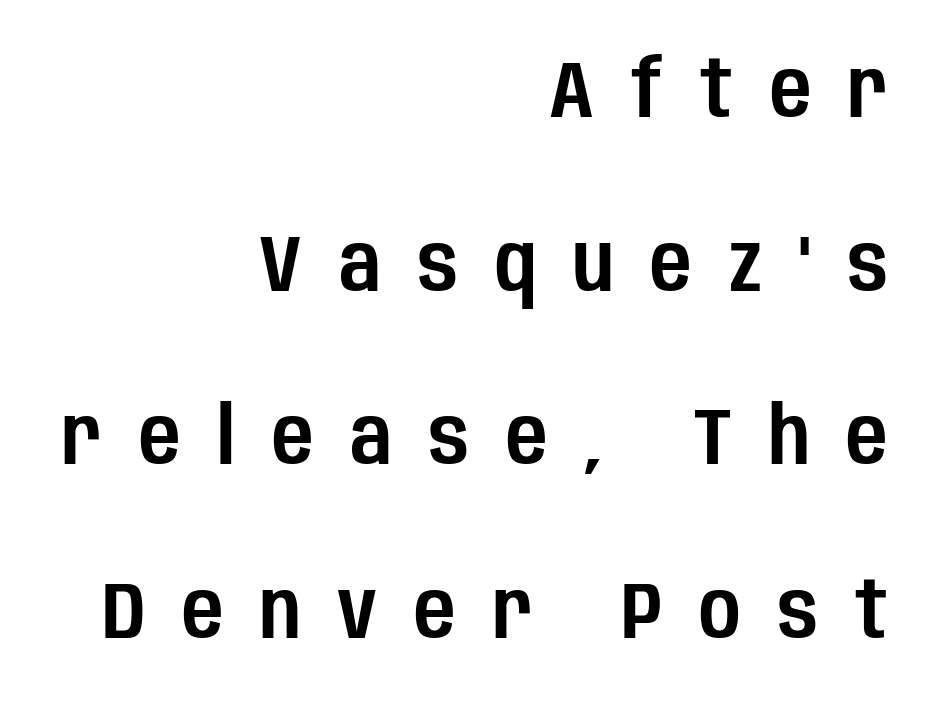
Rule under the text: the space is simply empty. Do the letters lean? They stand straight. These lines are rendered in a variable-pitch font. The designer went with a sans here, leaving each stem footless. In terms of leading, this rendering errs on the spacious side.
